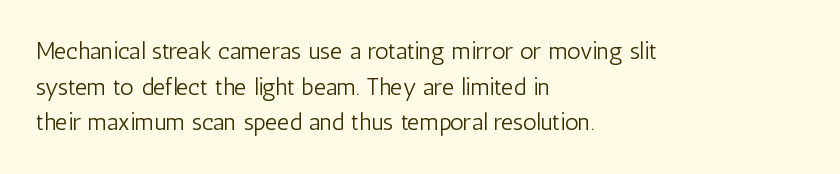
{"italic": "no", "bold": "no", "underline": "no", "align": "left", "line_spacing": "normal", "line_spacing_ratio": 1.48, "letter_spacing": "normal", "letter_spacing_em": 0.0, "glyph_px": 24}
